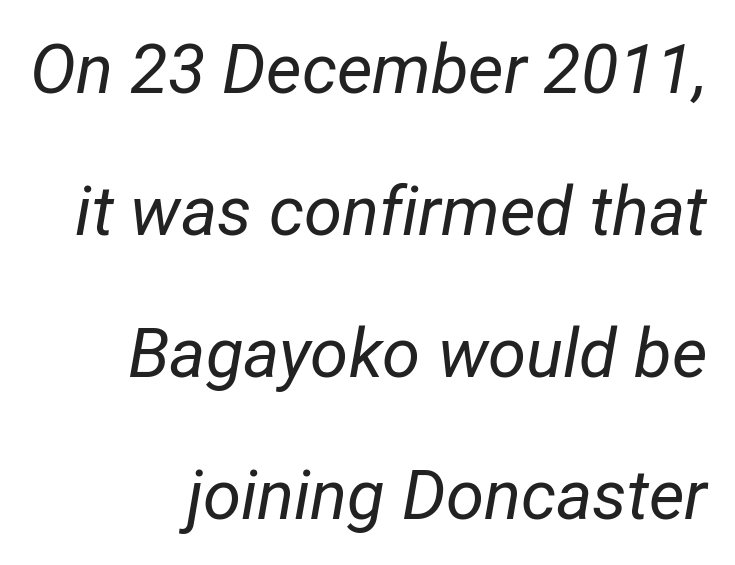
Emphasis-style slanted type is in use. How would I describe the line gaps? Wide and relaxed. Nobody drew a line under any word here. A typesetter would call this proportional, since set widths differ per character. The lines in this sample share a right terminus and differ only in where they begin.
